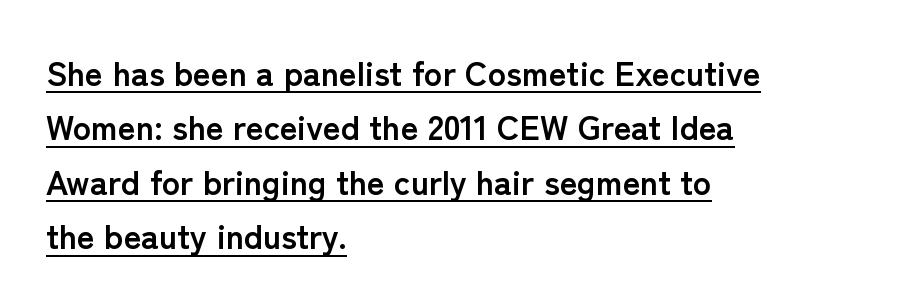
{"serif": "no", "italic": "no", "bold": "yes", "weight": "semibold", "width": "normal", "stroke_contrast": "low", "x_height": "medium", "monospaced": "no", "underline": "yes", "align": "left", "line_spacing": "normal", "line_spacing_ratio": 1.6, "letter_spacing": "normal", "letter_spacing_em": 0.0, "glyph_px": 34}
